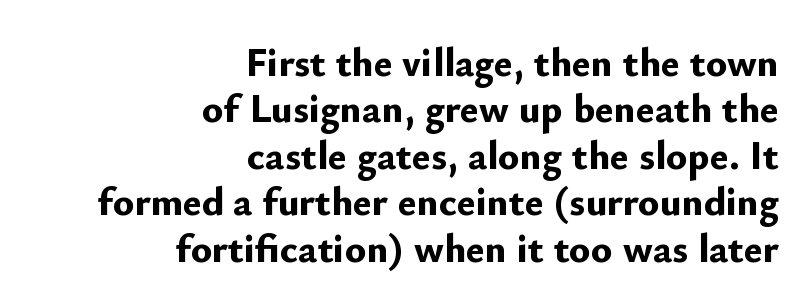
Has an underline been added? It has not. Is the letter spacing exaggerated? No — it looks like the ordinary default. Each letter's strokes conclude bluntly, with no projecting serifs. You can tell it's not italic because the verticals are truly vertical. These lines are set flush right with a ragged left edge. Weight check: bold — yes, fully.
